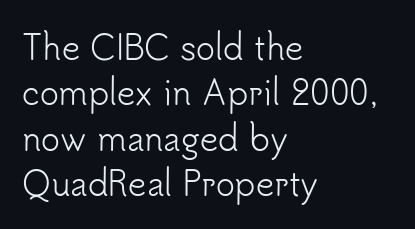
{"serif": "no", "italic": "no", "bold": "no", "weight": "light", "width": "normal", "stroke_contrast": "low", "x_height": "small", "monospaced": "no", "underline": "no", "align": "left", "line_spacing": "normal", "line_spacing_ratio": 1.42, "letter_spacing": "normal", "letter_spacing_em": 0.0, "glyph_px": 32}
